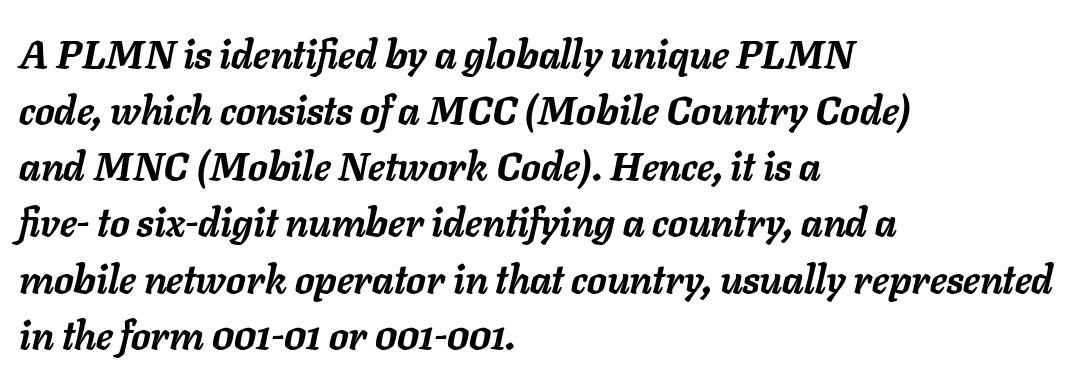
Q: Is the text bold? A: Yes.
Q: Is the text italic (slanted)? A: Yes, it leans right by about 11 degrees.
Q: Is the text underlined? A: No.
Q: How is the paragraph aligned? A: Left-aligned.
Q: Is the spacing between letters normal or unusually wide? A: Normal.
Q: Is the spacing between lines tight, normal or loose? A: Normal.
Q: Width (condensed, normal, or wide)? A: Normal.
Q: Stroke contrast? A: Low.
Q: x-height? A: Medium.
Q: Monospaced? A: No.
